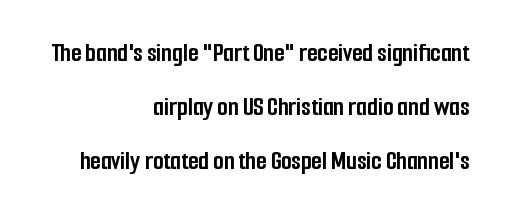
The image shows 27 px bold type, upright; set right-aligned, loose line spacing (2.0x), normal letter spacing, not underlined.
